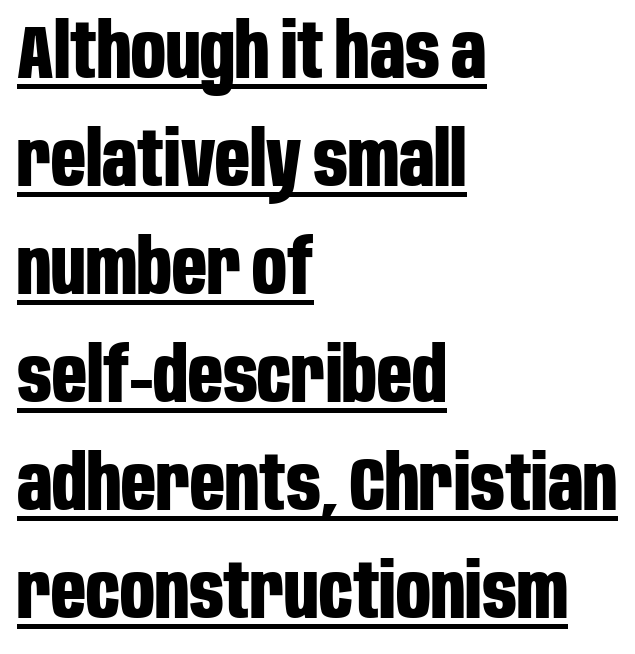
Q: Is the text bold? A: Yes.
Q: Is the text italic (slanted)? A: No, it is upright.
Q: Is the typeface a serif or a sans-serif typeface? A: Sans-serif.
Q: Is the text underlined? A: Yes.
Q: How is the paragraph aligned? A: Left-aligned.
Q: Is the spacing between letters normal or unusually wide? A: Normal.
Q: Is the spacing between lines tight, normal or loose? A: Normal.
Q: Width (condensed, normal, or wide)? A: Condensed.
Q: Stroke contrast? A: Low.
Q: x-height? A: Large.
Q: Monospaced? A: No.
